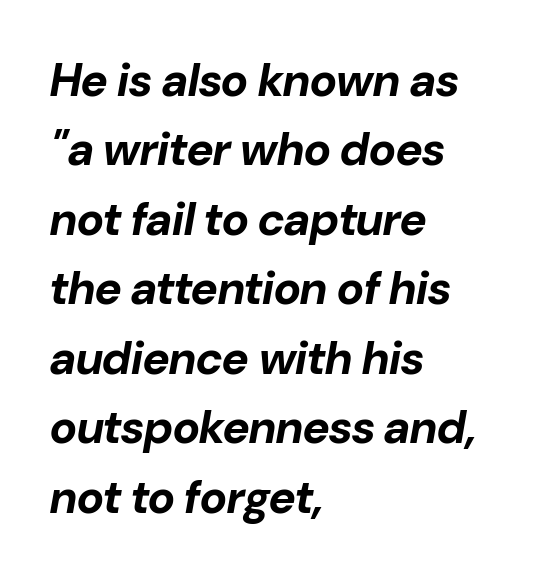
Q: Is the text bold? A: Yes.
Q: Is the text italic (slanted)? A: Yes, it leans right by about 10 degrees.
Q: Is the text underlined? A: No.
Q: How is the paragraph aligned? A: Left-aligned.
Q: Is the spacing between letters normal or unusually wide? A: Normal.
Q: Is the spacing between lines tight, normal or loose? A: Normal.
Q: Width (condensed, normal, or wide)? A: Normal.
Q: Stroke contrast? A: Low.
Q: x-height? A: Medium.
Q: Monospaced? A: No.
